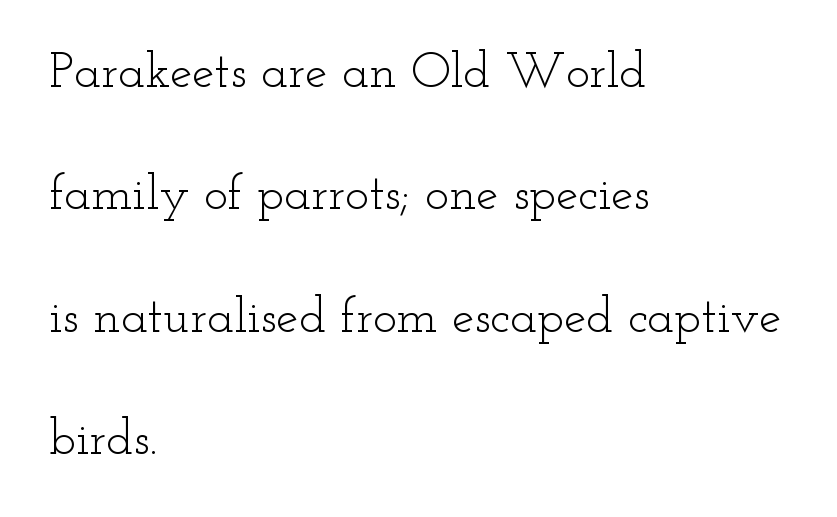
{"serif": "yes", "italic": "no", "bold": "no", "weight": "light", "width": "wide", "stroke_contrast": "low", "x_height": "small", "monospaced": "no", "underline": "no", "align": "left", "line_spacing": "loose", "line_spacing_ratio": 2.45, "letter_spacing": "normal", "letter_spacing_em": 0.0, "glyph_px": 50}
